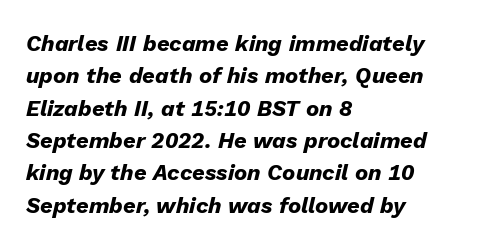
{"italic": "yes", "lean": "right", "slant_degrees": 13, "bold": "yes", "underline": "no", "align": "left", "line_spacing": "normal", "line_spacing_ratio": 1.47, "letter_spacing": "normal", "letter_spacing_em": 0.0, "glyph_px": 22}
